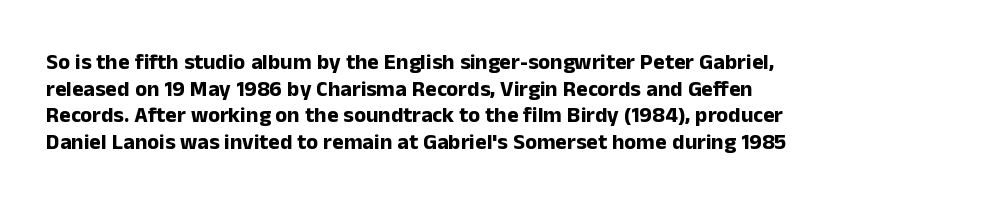
The image shows 22 px bold type, upright; set left-aligned, line spacing 1.21x, normal letter spacing, not underlined.
